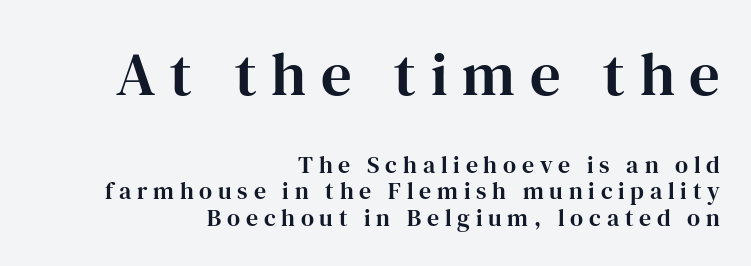
Between these two stacked blocks, the higher one wins on size. The passage shown is typeset with a serif family. The rendering uses natural spacing where letterforms have individual widths. The letterforms stand isolated, each surrounded by extra space. Leading: reduced.
